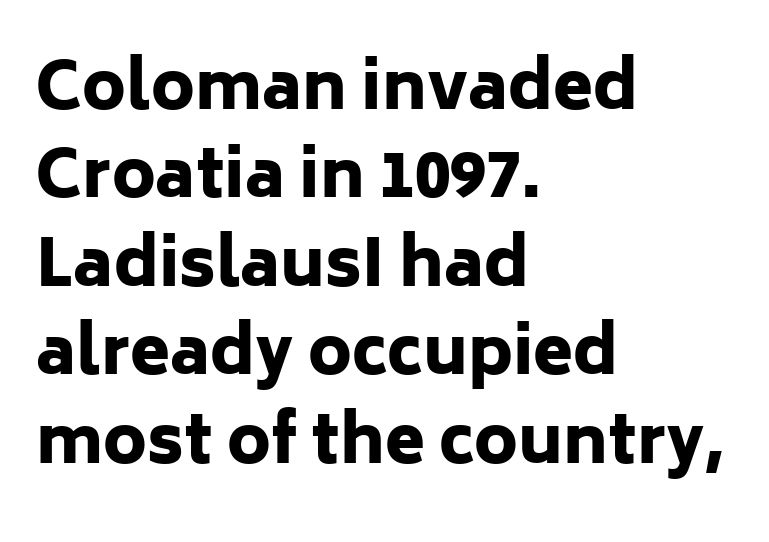
{"serif": "no", "italic": "no", "bold": "yes", "weight": "heavy", "width": "normal", "stroke_contrast": "low", "x_height": "medium", "monospaced": "no", "underline": "no", "align": "left", "line_spacing": "normal", "line_spacing_ratio": 1.36, "letter_spacing": "normal", "letter_spacing_em": 0.0, "glyph_px": 65}
